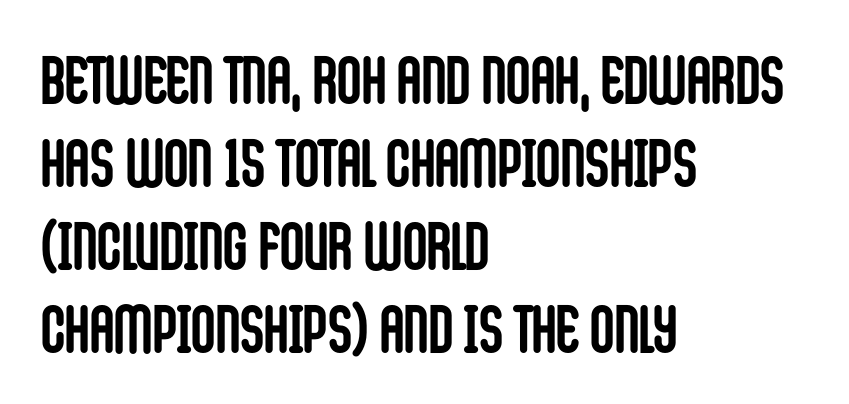
Q: Is the text bold? A: Yes.
Q: Is the text italic (slanted)? A: No, it is upright.
Q: Is the typeface a serif or a sans-serif typeface? A: Sans-serif.
Q: Is the text underlined? A: No.
Q: How is the paragraph aligned? A: Left-aligned.
Q: Is the spacing between letters normal or unusually wide? A: Normal.
Q: Width (condensed, normal, or wide)? A: Condensed.
Q: Stroke contrast? A: Low.
Q: x-height? A: Large.
Q: Monospaced? A: No.
